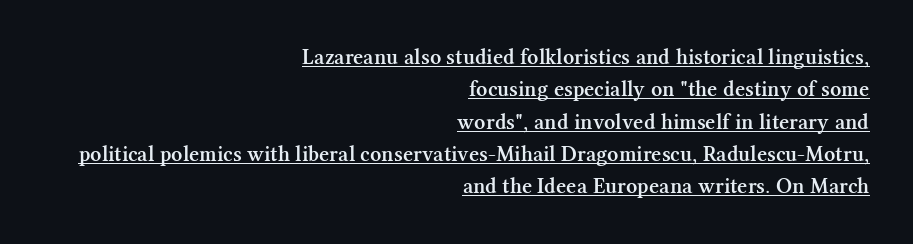
{"italic": "no", "bold": "semi", "underline": "yes", "align": "right", "line_spacing": "normal", "line_spacing_ratio": 1.47, "letter_spacing": "normal", "letter_spacing_em": 0.0, "glyph_px": 22}
